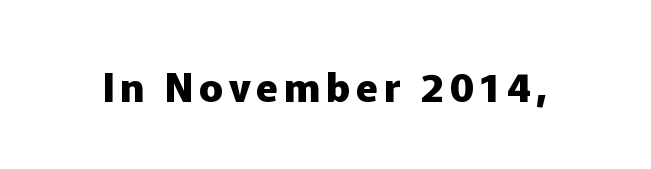
Q: Is the text bold? A: Yes.
Q: Is the text italic (slanted)? A: No, it is upright.
Q: Is the typeface a serif or a sans-serif typeface? A: Sans-serif.
Q: Is the text underlined? A: No.
Q: Width (condensed, normal, or wide)? A: Normal.
Q: Stroke contrast? A: Low.
Q: x-height? A: Medium.
Q: Monospaced? A: No.
